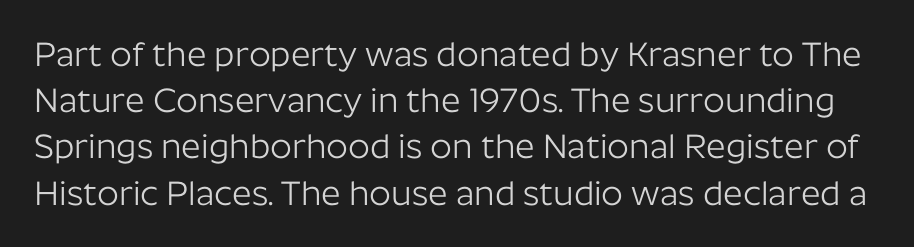
{"serif": "no", "italic": "no", "bold": "no", "weight": "light", "width": "normal", "stroke_contrast": "low", "x_height": "medium", "monospaced": "no", "underline": "no", "line_spacing": "normal", "line_spacing_ratio": 1.36, "letter_spacing": "normal", "letter_spacing_em": 0.0, "glyph_px": 34}
